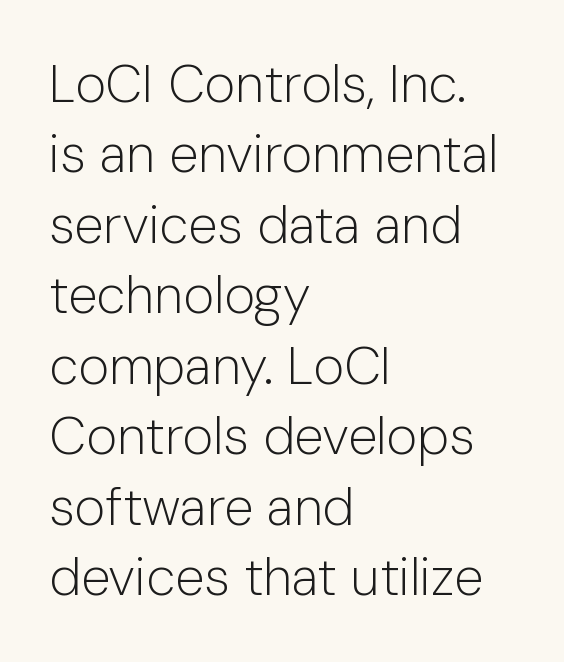
{"serif": "no", "italic": "no", "bold": "no", "weight": "light", "width": "normal", "stroke_contrast": "low", "x_height": "medium", "monospaced": "no", "underline": "no", "align": "left", "line_spacing": "normal", "line_spacing_ratio": 1.33, "letter_spacing": "normal", "letter_spacing_em": 0.0, "glyph_px": 53}
